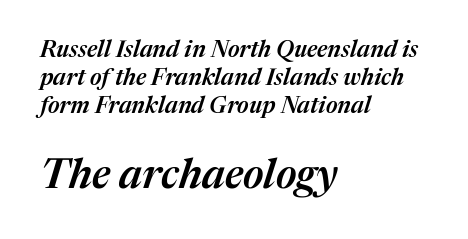
The image shows 41 px semibold type, italic (leaning right); set left-aligned, line spacing 1.22x, normal letter spacing, not underlined; the second (bottom) block is 1.78x larger; medium stroke contrast and a medium x-height.
